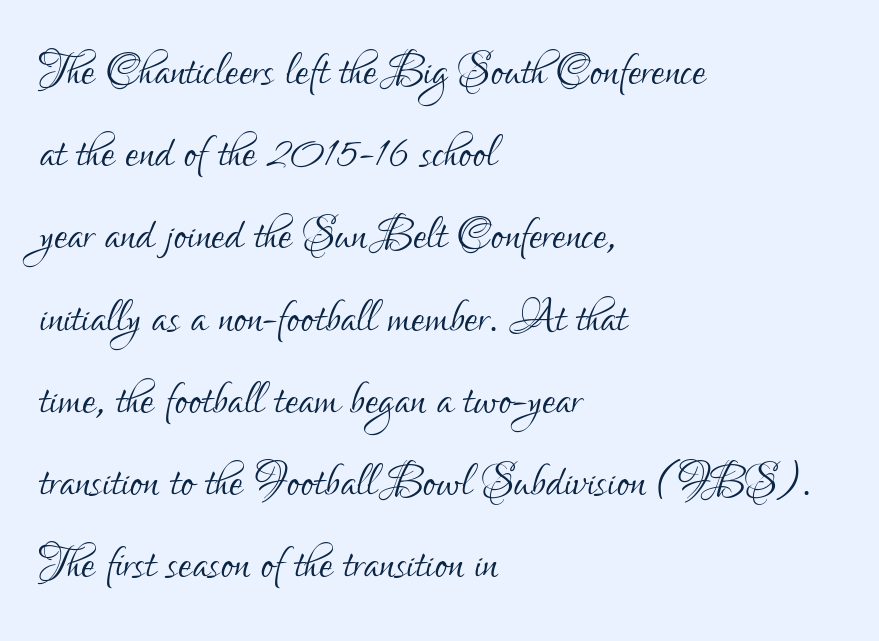
Q: Is the text bold? A: No.
Q: Is the text italic (slanted)? A: Yes.
Q: Is the typeface a serif or a sans-serif typeface? A: Sans-serif.
Q: Is the text underlined? A: No.
Q: How is the paragraph aligned? A: Left-aligned.
Q: Is the spacing between letters normal or unusually wide? A: Normal.
Q: Is the spacing between lines tight, normal or loose? A: Normal.
Q: Width (condensed, normal, or wide)? A: Condensed.
Q: Stroke contrast? A: Low.
Q: x-height? A: Small.
Q: Monospaced? A: No.
